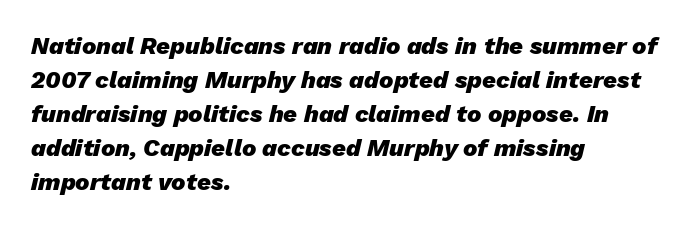
Compared with a centered layout, this one pins lines to the left instead. Glyph-to-glyph distance matches everyday printed text. Quick note: underline off. Whoever set this chose a conventional vertical rhythm. Style check: oblique.
